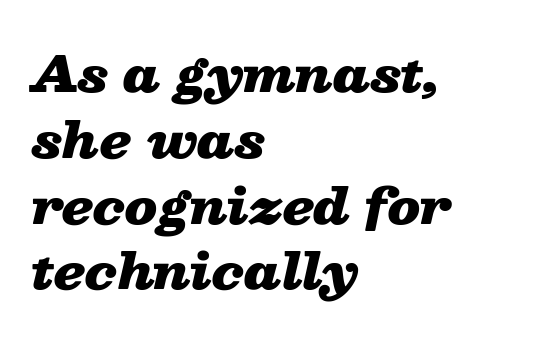
{"italic": "yes", "lean": "right", "slant_degrees": 13, "bold": "yes", "weight": "heavy", "width": "wide", "stroke_contrast": "low", "x_height": "medium", "monospaced": "no", "underline": "no", "align": "left", "line_spacing": "normal", "line_spacing_ratio": 1.37, "letter_spacing": "normal", "letter_spacing_em": 0.0, "glyph_px": 48}
